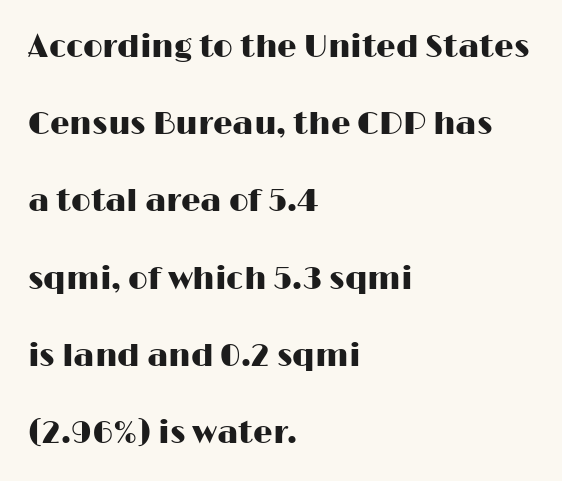
{"serif": "no", "italic": "no", "width": "wide", "stroke_contrast": "high", "x_height": "medium", "monospaced": "no", "underline": "no", "align": "left", "line_spacing": "loose", "line_spacing_ratio": 2.49, "letter_spacing": "normal", "letter_spacing_em": 0.0, "glyph_px": 31}
